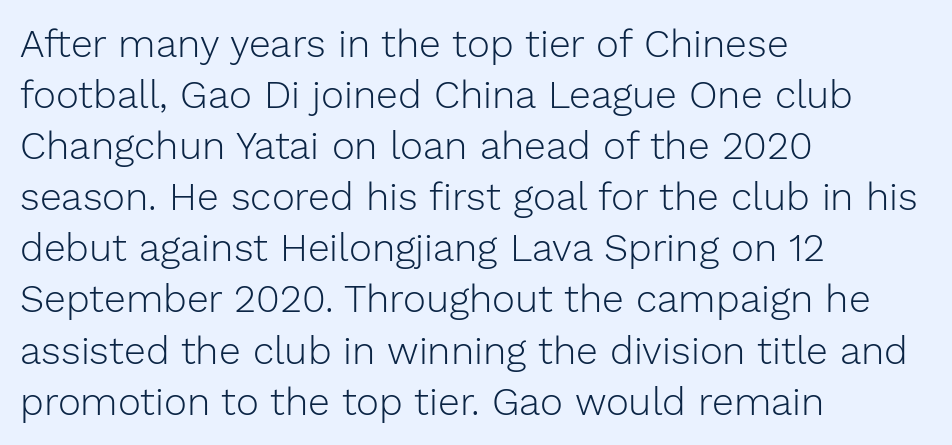
These glyphs show unthickened strokes, regular width or finer. The typesetter chose a ragged-right arrangement here. Here the designer chose a conventional face with non-uniform glyph widths. The space beneath each line is pristine and unruled.
